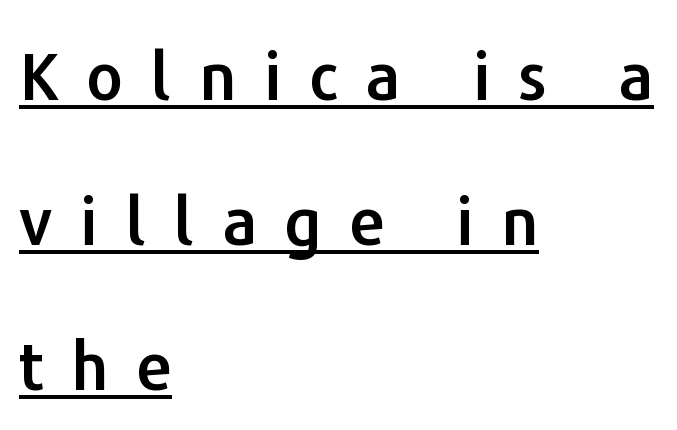
Q: Is the text italic (slanted)? A: No, it is upright.
Q: Is the typeface a serif or a sans-serif typeface? A: Sans-serif.
Q: Is the text underlined? A: Yes.
Q: How is the paragraph aligned? A: Left-aligned.
Q: Is the spacing between letters normal or unusually wide? A: Unusually wide.
Q: Is the spacing between lines tight, normal or loose? A: Loose.
Q: Width (condensed, normal, or wide)? A: Normal.
Q: Stroke contrast? A: Low.
Q: x-height? A: Medium.
Q: Monospaced? A: No.
